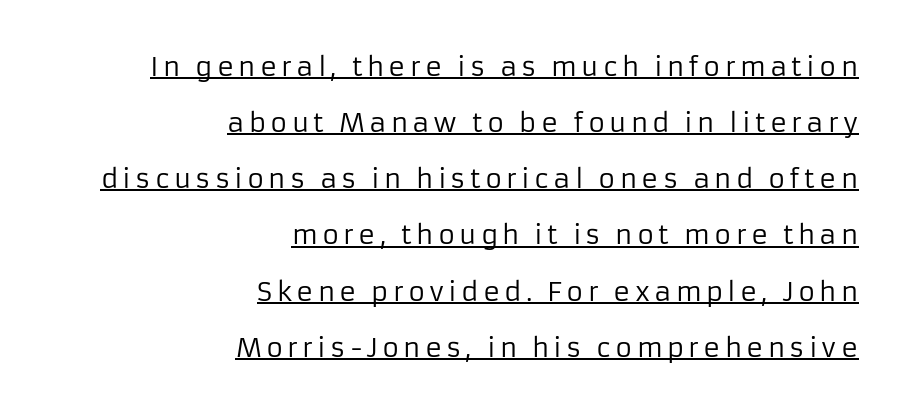
The image shows 26 px text type, upright; set right-aligned, loose line spacing (2.16x), underlined.
